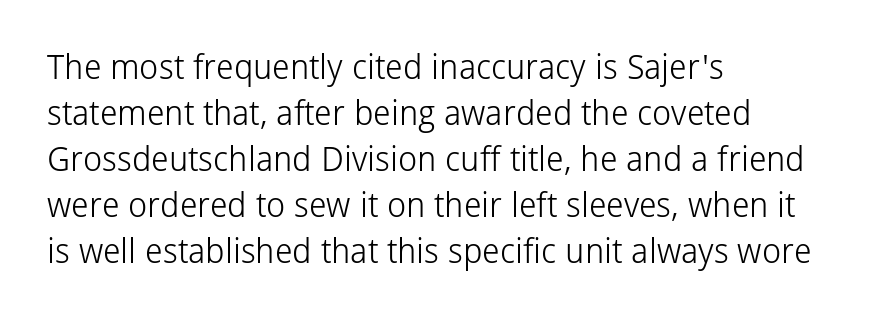
The image shows 34 px light sans-serif type, upright; set left-aligned, normal line spacing (1.35x), normal letter spacing, not underlined; low stroke contrast and a medium x-height.
